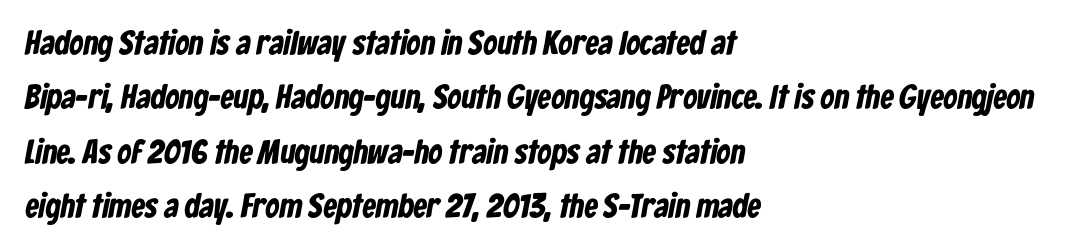
Horizontal alignment here is leftward, the default for most running prose. The lines sit at an ordinary, default distance from one another. You could call the tracking neutral — neither tight nor loose. The typeface chosen for these lines omits serifs.
